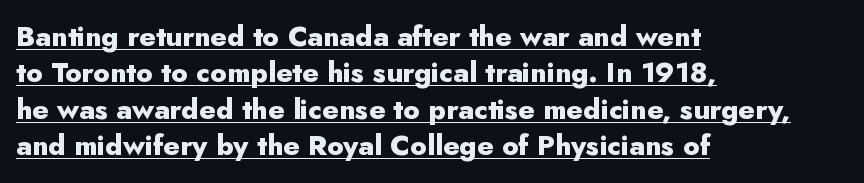
Q: Is the text bold? A: Yes.
Q: Is the text italic (slanted)? A: No, it is upright.
Q: Is the typeface a serif or a sans-serif typeface? A: Sans-serif.
Q: Is the text underlined? A: Yes.
Q: How is the paragraph aligned? A: Left-aligned.
Q: Is the spacing between letters normal or unusually wide? A: Normal.
Q: Is the spacing between lines tight, normal or loose? A: Normal.
Q: Width (condensed, normal, or wide)? A: Normal.
Q: Stroke contrast? A: Low.
Q: x-height? A: Small.
Q: Monospaced? A: No.
